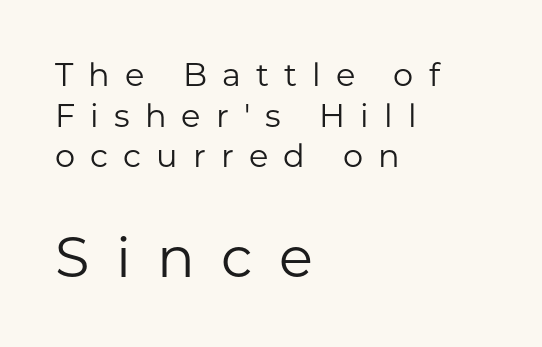
The image shows 56 px regular-weight sans-serif type, upright; set left-aligned, normal line spacing (1.27x), unusually wide letter spacing (+0.47 em), not underlined; the second (bottom) block is 1.75x larger; low stroke contrast and a medium x-height.
